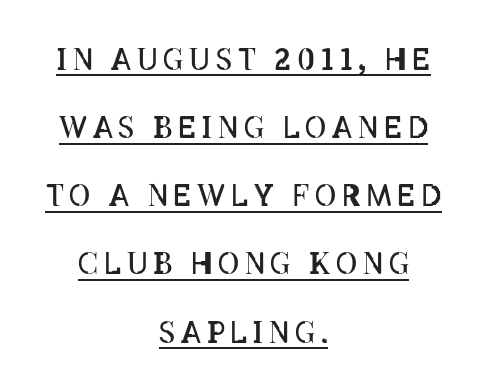
{"italic": "no", "bold": "no", "weight": "regular", "width": "condensed", "stroke_contrast": "low", "x_height": "large", "monospaced": "no", "underline": "yes", "align": "center", "line_spacing": "loose", "line_spacing_ratio": 2.35, "letter_spacing": "wide", "letter_spacing_em": 0.2, "glyph_px": 29}
